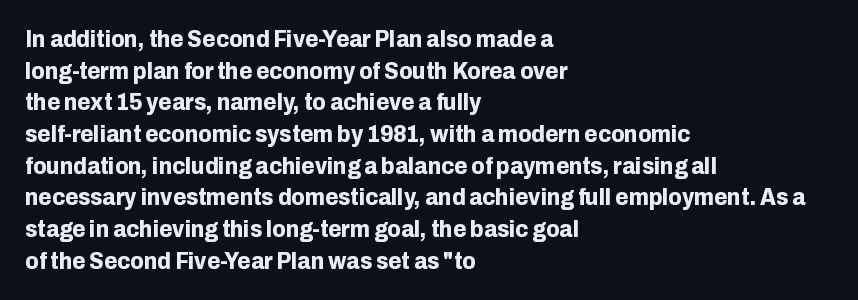
Honestly, the letter spacing is just normal — you wouldn't notice it. One glance says typical: line gaps are just what's usual. These lines stack with their left ends in a neat column. The type sits square on the baseline with zero lean. Descender tails drop into unmarked territory. How heavy is the stroke? Heavy — this is a bold.
